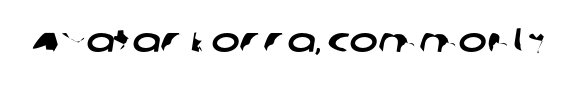
The passage shown has conventional tracking throughout. The passage shown is typed in a proportional face where columns would drift. Check where the strokes stop: nothing finishes them off — pure sans. Plain, unruled lines of type.
